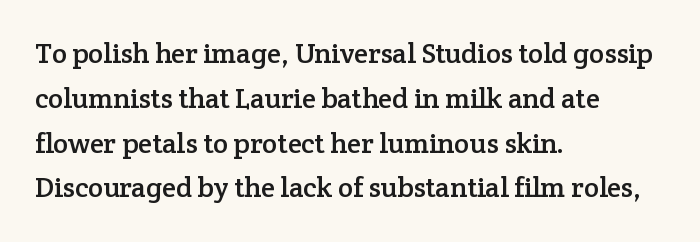
The image shows 28 px serif type, upright; set left-aligned, normal line spacing (1.6x), normal letter spacing, not underlined; low stroke contrast and a medium x-height.
